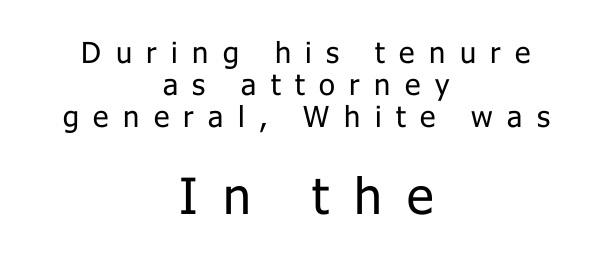
Q: Is the text bold? A: No.
Q: Is the text italic (slanted)? A: No, it is upright.
Q: Is the typeface a serif or a sans-serif typeface? A: Sans-serif.
Q: Is the text underlined? A: No.
Q: How is the paragraph aligned? A: Centered.
Q: Is the spacing between letters normal or unusually wide? A: Unusually wide.
Q: Is the spacing between lines tight, normal or loose? A: Tight.
Q: Which block of text is set in a larger size, the first (top) or the second (bottom)? A: The second (bottom) one.
Q: Width (condensed, normal, or wide)? A: Normal.
Q: Stroke contrast? A: Low.
Q: x-height? A: Medium.
Q: Monospaced? A: No.
